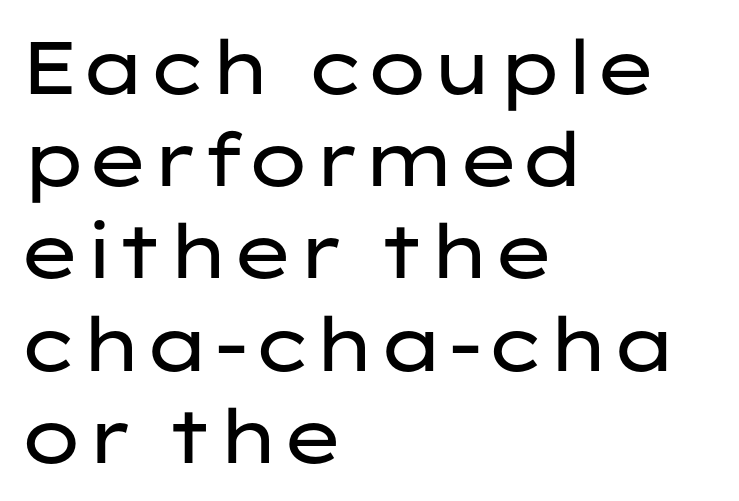
{"serif": "no", "italic": "no", "bold": "no", "weight": "regular", "width": "wide", "stroke_contrast": "low", "x_height": "medium", "monospaced": "no", "underline": "no", "align": "left", "line_spacing_ratio": 1.23, "letter_spacing": "normal", "letter_spacing_em": 0.0, "glyph_px": 75}
